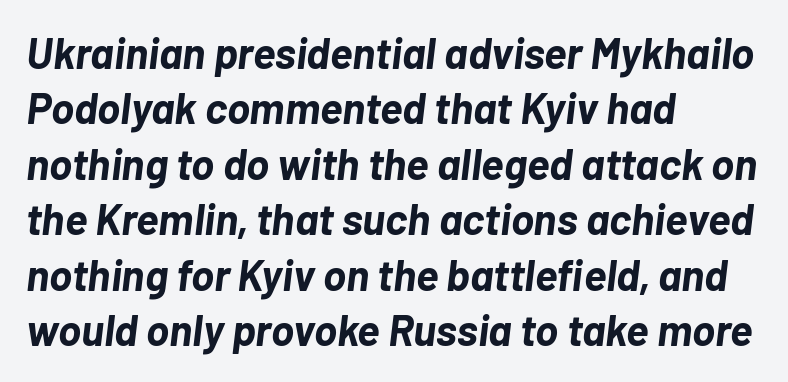
Underlining? Definitely not there. This is oblique type, the kind used for emphasis or titles. These lines stack with their left ends in a neat column. Strokes here are thick enough to call this a true bold. Each word holds together tightly as a unit, with standard inter-letter gaps.
